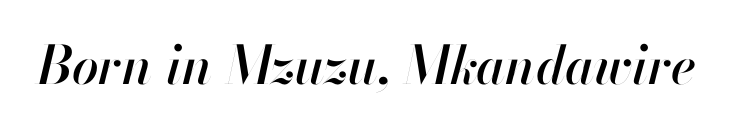
Do the characters align in a grid? No, the font is proportional. Compared with ordinary roman type, these characters are visibly tilted. The letterforms sit shoulder to shoulder at normal distance. Decoration check: the copy has no underline.
